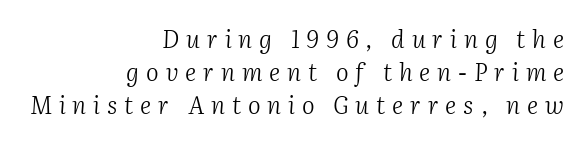
The image shows 24 px text type, italic (leaning right); set right-aligned, normal line spacing (1.37x), unusually wide letter spacing (+0.29 em), not underlined.
